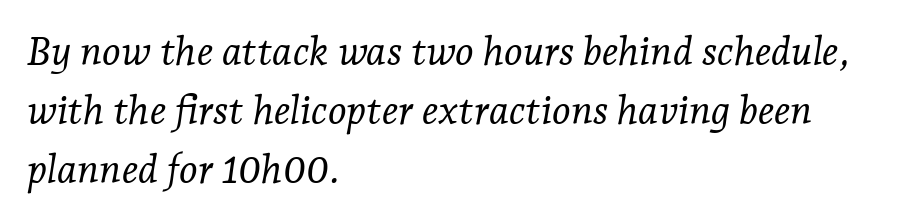
Q: Is the text bold? A: No.
Q: Is the text italic (slanted)? A: Yes, it leans right by about 7 degrees.
Q: Is the typeface a serif or a sans-serif typeface? A: Serif.
Q: Is the text underlined? A: No.
Q: How is the paragraph aligned? A: Left-aligned.
Q: Is the spacing between letters normal or unusually wide? A: Normal.
Q: Is the spacing between lines tight, normal or loose? A: Normal.
Q: Width (condensed, normal, or wide)? A: Normal.
Q: Stroke contrast? A: Low.
Q: x-height? A: Medium.
Q: Monospaced? A: No.
